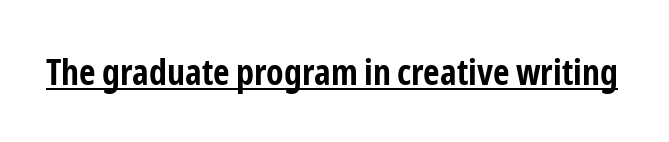
The image shows 36 px bold, condensed sans-serif type, upright; set normal letter spacing, underlined; low stroke contrast and a medium x-height.
